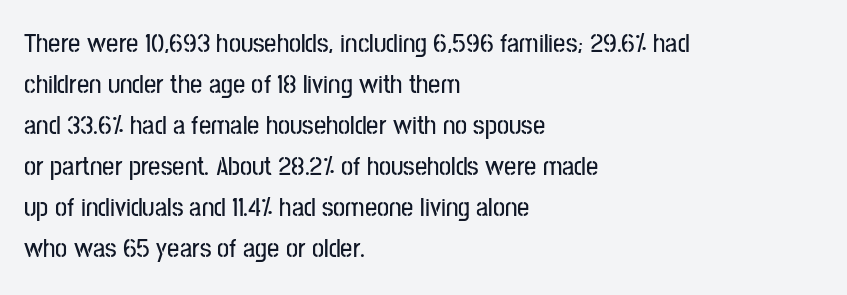
The image shows 27 px text type, upright; set left-aligned, normal line spacing (1.52x), normal letter spacing, not underlined.
